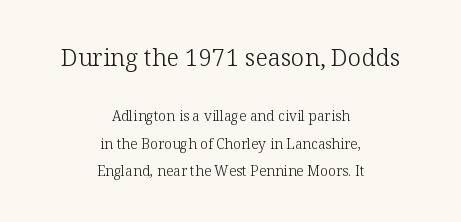
The image shows 24 px text type, upright; set centered, loose line spacing (1.96x), normal letter spacing, not underlined; the first (top) block is 1.71x larger.
